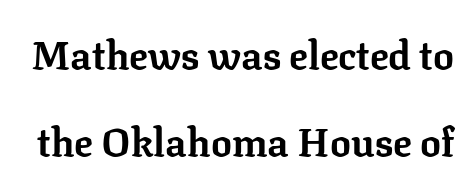
Q: Is the text bold? A: Yes.
Q: Is the text italic (slanted)? A: No, it is upright.
Q: Is the typeface a serif or a sans-serif typeface? A: Serif.
Q: Is the text underlined? A: No.
Q: Is the spacing between letters normal or unusually wide? A: Normal.
Q: Is the spacing between lines tight, normal or loose? A: Loose.
Q: Width (condensed, normal, or wide)? A: Normal.
Q: Stroke contrast? A: Low.
Q: x-height? A: Medium.
Q: Monospaced? A: No.
